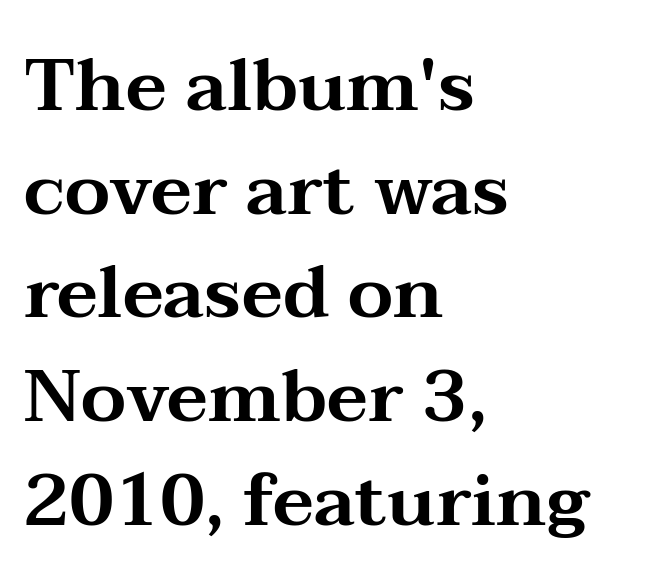
Q: Is the text italic (slanted)? A: No, it is upright.
Q: Is the typeface a serif or a sans-serif typeface? A: Serif.
Q: Is the text underlined? A: No.
Q: How is the paragraph aligned? A: Left-aligned.
Q: Is the spacing between letters normal or unusually wide? A: Normal.
Q: Is the spacing between lines tight, normal or loose? A: Normal.
Q: Width (condensed, normal, or wide)? A: Wide.
Q: Stroke contrast? A: Medium.
Q: x-height? A: Medium.
Q: Monospaced? A: No.
